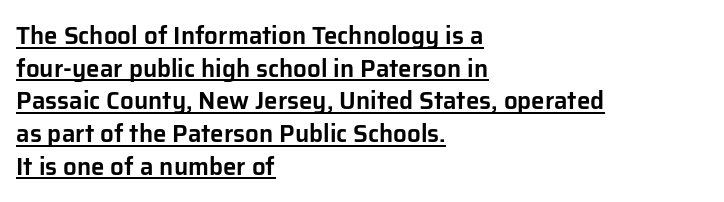
The image shows 24 px text type, upright; set left-aligned, normal line spacing (1.36x), normal letter spacing, underlined.
